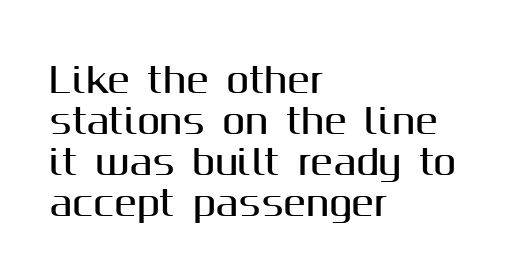
Character widths vary here, with narrow letters taking less room than wide ones. The face used here is a sans, in the tradition of grotesques and geometrics. Tall strokes in this sample are plumb rather than angled. Students, note that the glyphs here touch the page at normal intervals. The strip under each line holds only bare page. A classic flush-left, rag-right setting is used for this passage.
